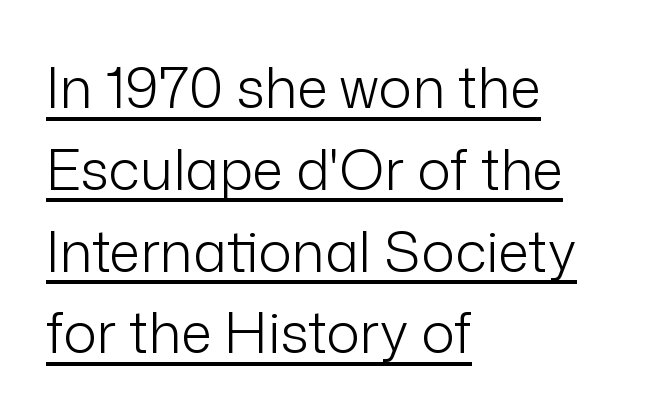
Q: Is the text bold? A: No.
Q: Is the text italic (slanted)? A: No, it is upright.
Q: Is the typeface a serif or a sans-serif typeface? A: Sans-serif.
Q: Is the text underlined? A: Yes.
Q: How is the paragraph aligned? A: Left-aligned.
Q: Is the spacing between letters normal or unusually wide? A: Normal.
Q: Is the spacing between lines tight, normal or loose? A: Normal.
Q: Width (condensed, normal, or wide)? A: Normal.
Q: Stroke contrast? A: Low.
Q: x-height? A: Medium.
Q: Monospaced? A: No.
